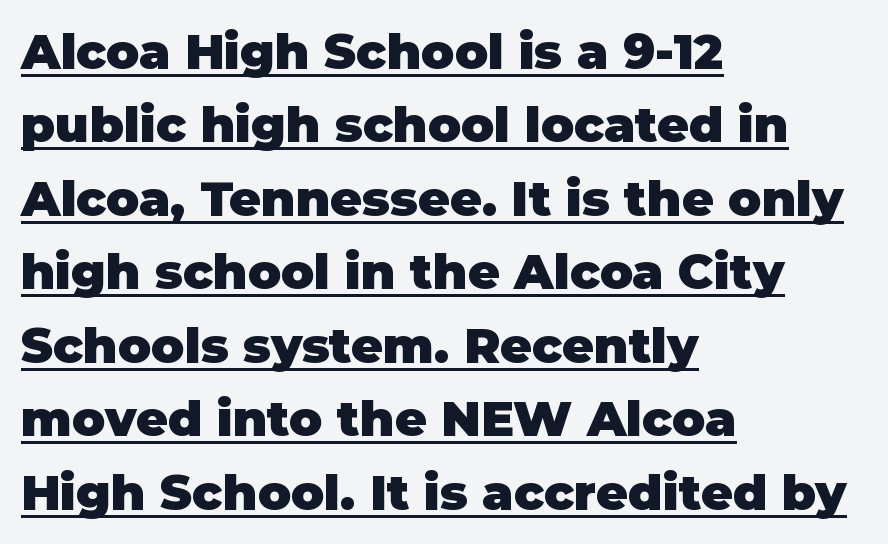
Q: Is the text bold? A: Yes.
Q: Is the text italic (slanted)? A: No, it is upright.
Q: Is the typeface a serif or a sans-serif typeface? A: Sans-serif.
Q: Is the text underlined? A: Yes.
Q: How is the paragraph aligned? A: Left-aligned.
Q: Is the spacing between letters normal or unusually wide? A: Normal.
Q: Is the spacing between lines tight, normal or loose? A: Normal.
Q: Width (condensed, normal, or wide)? A: Normal.
Q: Stroke contrast? A: Low.
Q: x-height? A: Large.
Q: Monospaced? A: No.
